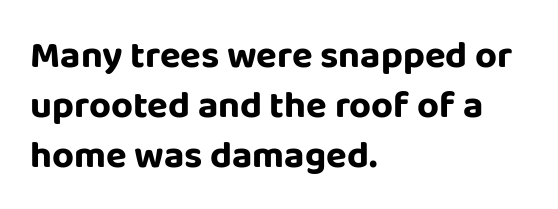
The rendering shows plain stroke endings on the letterforms — a sans-serif design. Tracking here is standard; glyphs follow each other at the usual distance. Unmarked baselines from the first word to the last. Italic? Not at all — the glyphs are vertical. Horizontal alignment here is leftward, the default for most running prose. Interline gaps are of average width in this sample.
